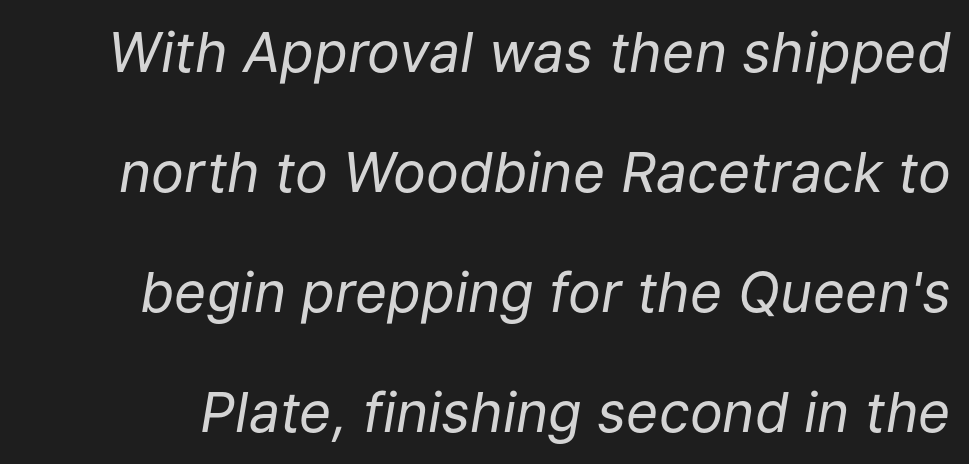
Q: Is the text bold? A: No.
Q: Is the text italic (slanted)? A: Yes, it leans right by about 9 degrees.
Q: Is the text underlined? A: No.
Q: Is the spacing between letters normal or unusually wide? A: Normal.
Q: Is the spacing between lines tight, normal or loose? A: Loose.
Q: Width (condensed, normal, or wide)? A: Normal.
Q: Stroke contrast? A: Low.
Q: x-height? A: Medium.
Q: Monospaced? A: No.
